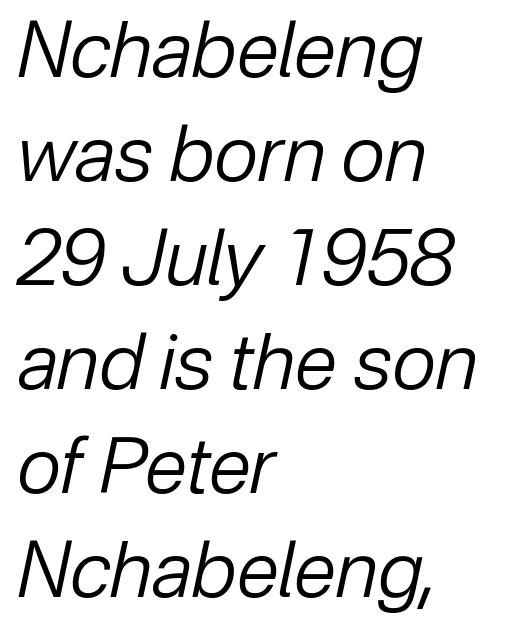
Q: Is the text bold? A: No.
Q: Is the text italic (slanted)? A: Yes, it leans right by about 12 degrees.
Q: Is the text underlined? A: No.
Q: How is the paragraph aligned? A: Left-aligned.
Q: Is the spacing between letters normal or unusually wide? A: Normal.
Q: Is the spacing between lines tight, normal or loose? A: Normal.
Q: Width (condensed, normal, or wide)? A: Normal.
Q: Stroke contrast? A: Low.
Q: x-height? A: Medium.
Q: Monospaced? A: No.
